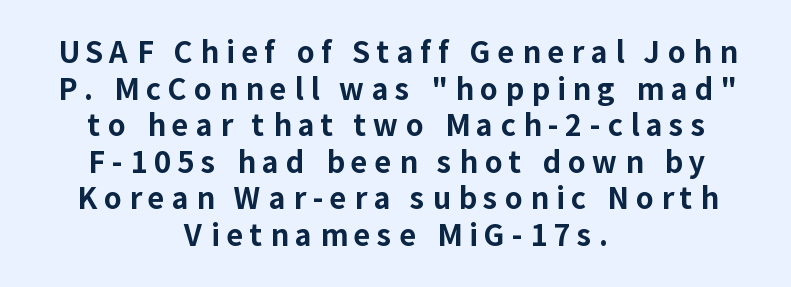
Q: Is the text bold? A: Yes.
Q: Is the text italic (slanted)? A: No, it is upright.
Q: Is the typeface a serif or a sans-serif typeface? A: Sans-serif.
Q: Is the text underlined? A: No.
Q: How is the paragraph aligned? A: Centered.
Q: Is the spacing between letters normal or unusually wide? A: Unusually wide.
Q: Is the spacing between lines tight, normal or loose? A: Normal.
Q: Width (condensed, normal, or wide)? A: Normal.
Q: Stroke contrast? A: Low.
Q: x-height? A: Medium.
Q: Monospaced? A: No.
